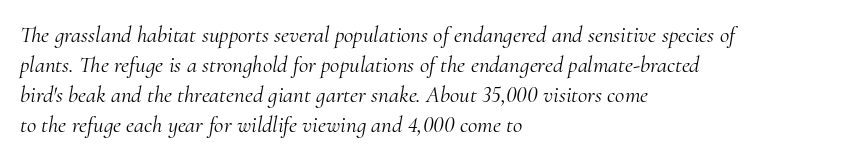
Honestly, the row spacing looks completely unremarkable. Spacing between characters is what you'd get straight out of the box. The paragraph has a hard left edge and a soft right edge. Heft: none added — not bold. The words here are not underlined.
